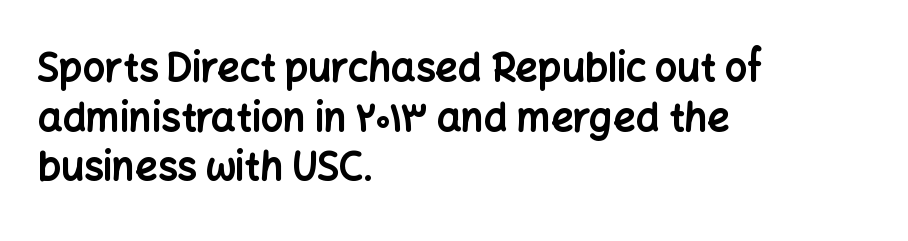
The image shows 39 px bold sans-serif type, upright; set left-aligned, normal line spacing (1.27x), normal letter spacing, not underlined; low stroke contrast and a medium x-height.
